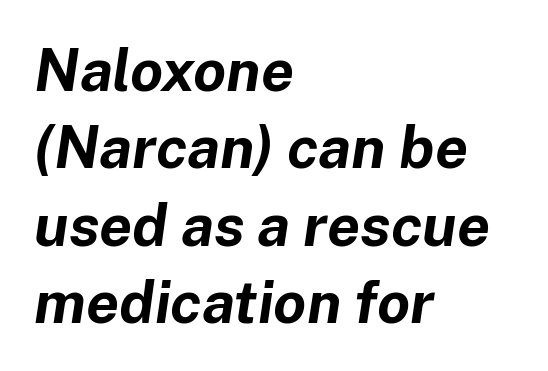
The image shows 59 px bold type, italic (leaning right); set left-aligned, normal line spacing (1.31x), normal letter spacing, not underlined; low stroke contrast and a medium x-height.
